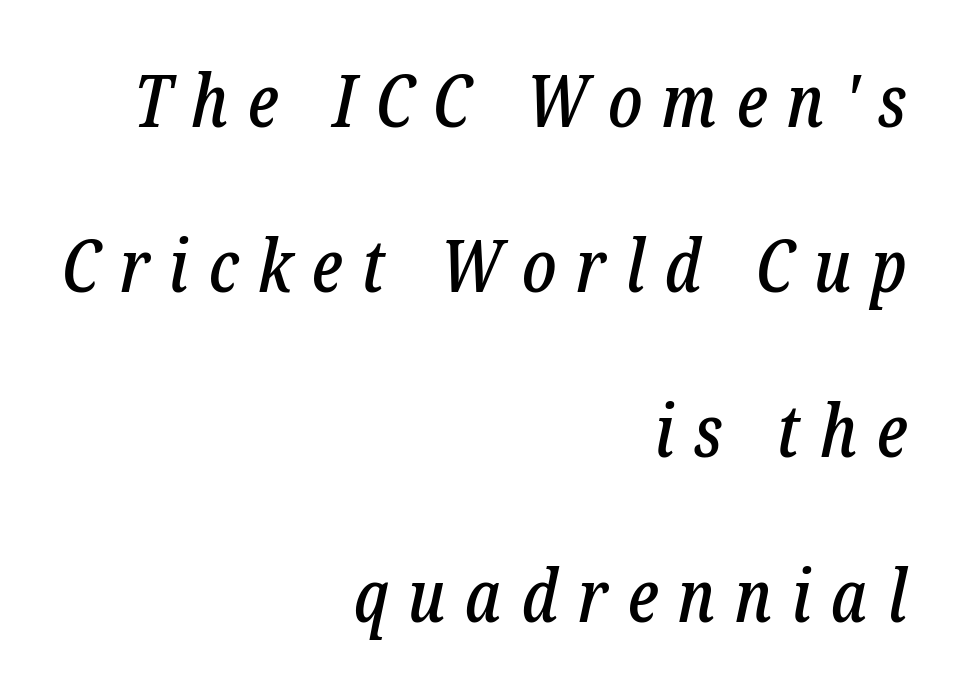
{"serif": "yes", "italic": "yes", "lean": "right", "slant_degrees": 12, "width": "condensed", "stroke_contrast": "low", "x_height": "medium", "monospaced": "no", "underline": "no", "align": "right", "line_spacing": "loose", "line_spacing_ratio": 2.26, "letter_spacing": "wide", "letter_spacing_em": 0.27, "glyph_px": 73}
